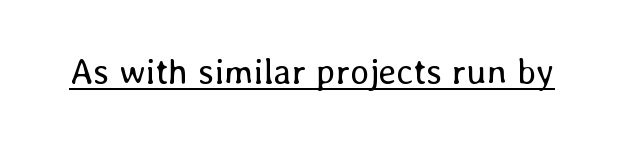
Q: Is the text bold? A: No.
Q: Is the text italic (slanted)? A: No, it is upright.
Q: Is the text underlined? A: Yes.
Q: Is the spacing between letters normal or unusually wide? A: Normal.
Q: Width (condensed, normal, or wide)? A: Normal.
Q: Stroke contrast? A: Low.
Q: x-height? A: Medium.
Q: Monospaced? A: No.
